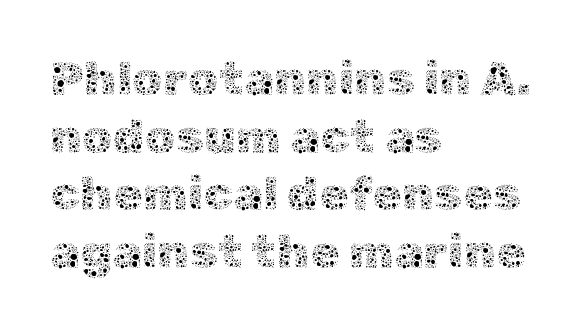
The image shows 48 px thin type, upright; set left-aligned, line spacing 1.2x, normal letter spacing, not underlined; a medium x-height.
